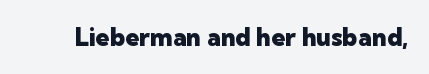
{"italic": "no", "bold": "yes", "underline": "no", "letter_spacing": "normal", "letter_spacing_em": 0.0, "glyph_px": 25}
